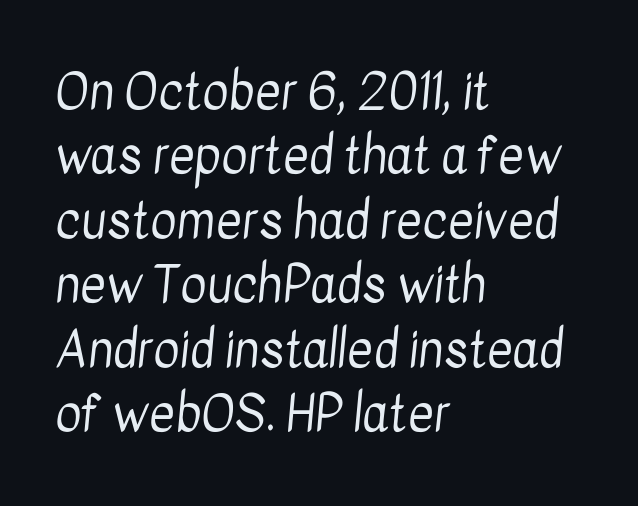
The image shows 50 px regular-weight, condensed sans-serif type; set left-aligned, normal line spacing (1.29x), normal letter spacing, not underlined; low stroke contrast and a medium x-height.
